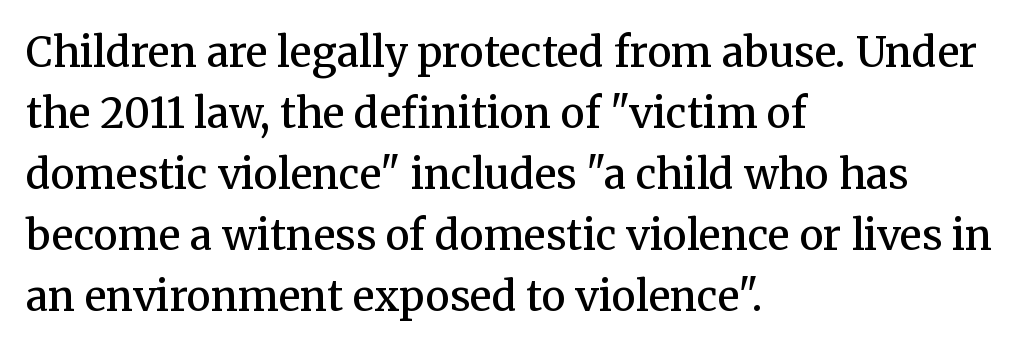
{"serif": "yes", "italic": "no", "bold": "semi", "weight": "semibold", "width": "normal", "stroke_contrast": "medium", "x_height": "medium", "monospaced": "no", "underline": "no", "align": "left", "line_spacing": "normal", "line_spacing_ratio": 1.49, "letter_spacing": "normal", "letter_spacing_em": 0.0, "glyph_px": 41}
